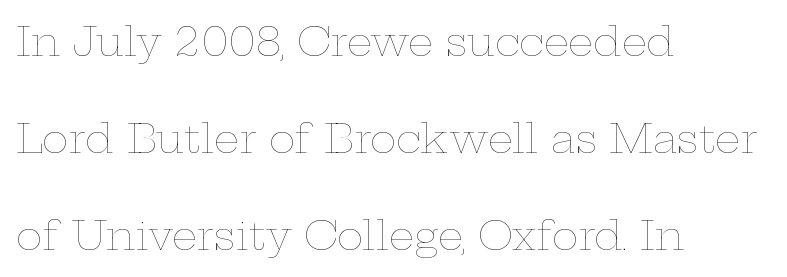
This rendering leaves character spacing at its baseline value. Does the copy run flush right? No — it runs flush left. Note the varied advance widths — an 'i' is clearly narrower than an 'm'. Any mark beneath the type? The region is blank.
